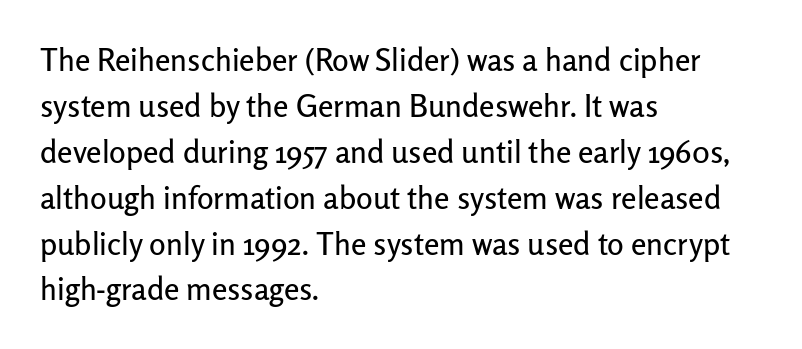
Vertical spacing — default. A roman cut, with each character standing at attention. A bare baseline throughout the passage. Compared with a centered layout, this one pins lines to the left instead.
